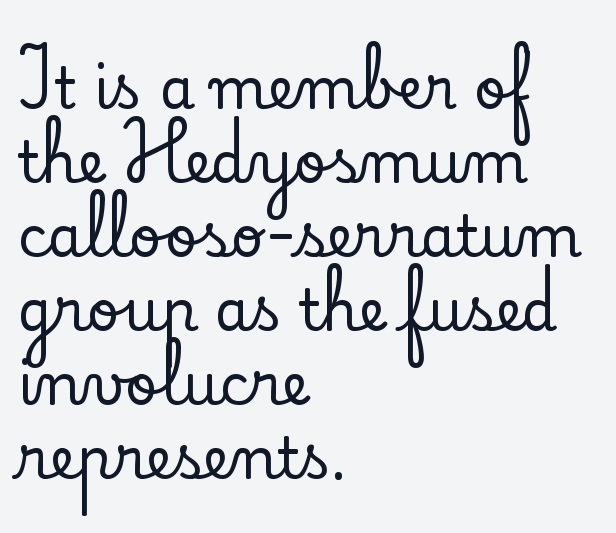
The image shows 57 px serif type, upright; set left-aligned, normal line spacing (1.3x), normal letter spacing, not underlined; low stroke contrast and a small x-height.
